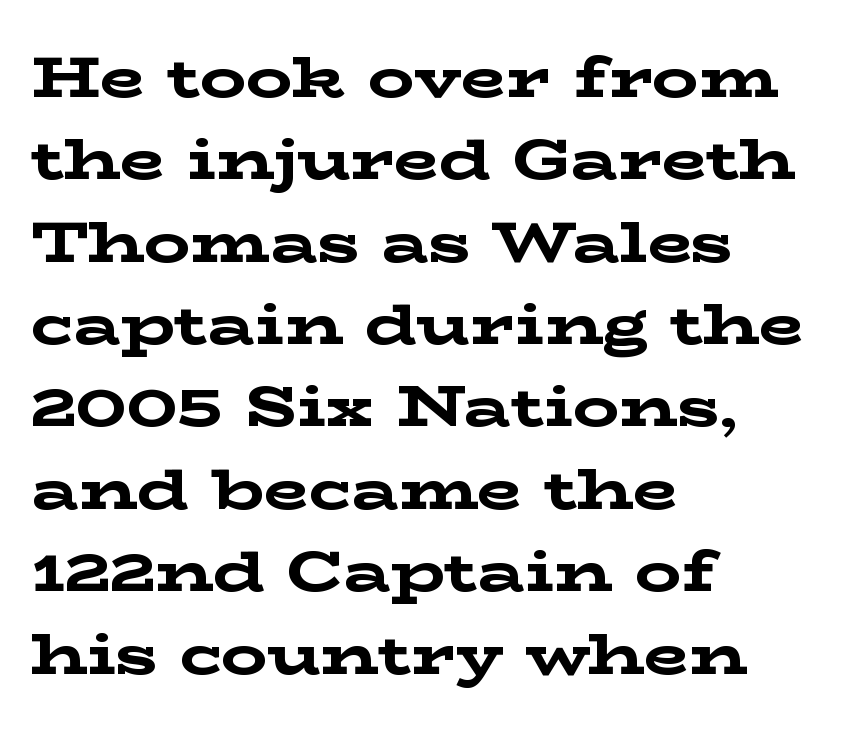
The image shows 58 px bold, wide serif type, upright; set left-aligned, normal line spacing (1.42x), normal letter spacing, not underlined; low stroke contrast and a medium x-height.
